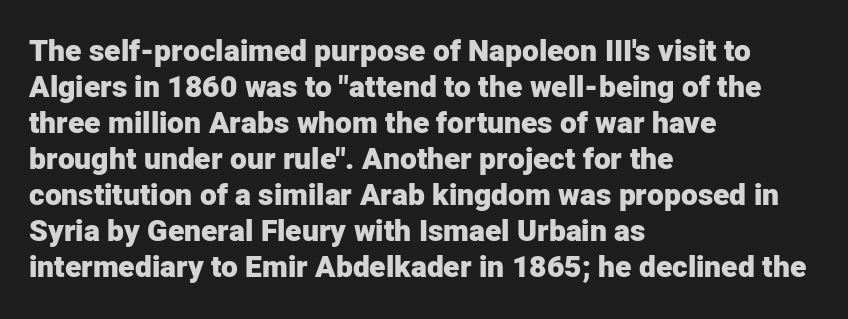
Q: Is the text bold? A: Yes.
Q: Is the text italic (slanted)? A: No, it is upright.
Q: Is the typeface a serif or a sans-serif typeface? A: Sans-serif.
Q: Is the text underlined? A: No.
Q: How is the paragraph aligned? A: Left-aligned.
Q: Is the spacing between letters normal or unusually wide? A: Normal.
Q: Width (condensed, normal, or wide)? A: Normal.
Q: Stroke contrast? A: Low.
Q: x-height? A: Medium.
Q: Monospaced? A: No.
